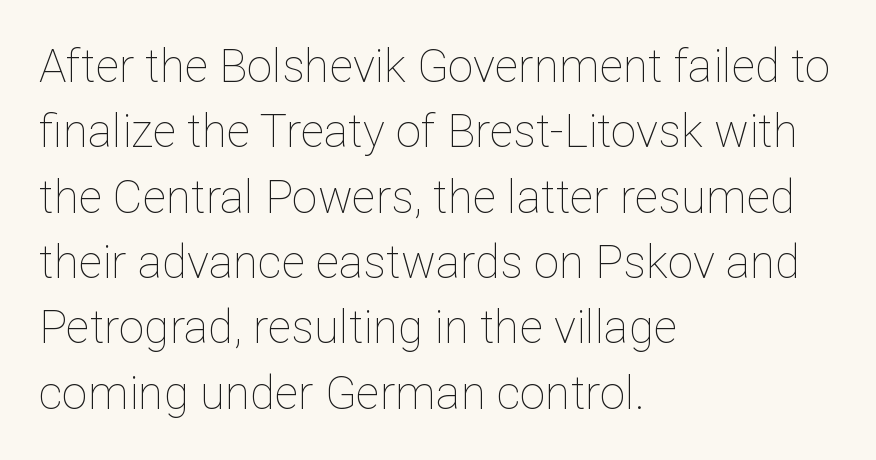
{"italic": "no", "bold": "no", "weight": "thin", "width": "normal", "stroke_contrast": "low", "x_height": "medium", "monospaced": "no", "underline": "no", "align": "left", "line_spacing": "normal", "line_spacing_ratio": 1.42, "letter_spacing": "normal", "letter_spacing_em": 0.0, "glyph_px": 46}
